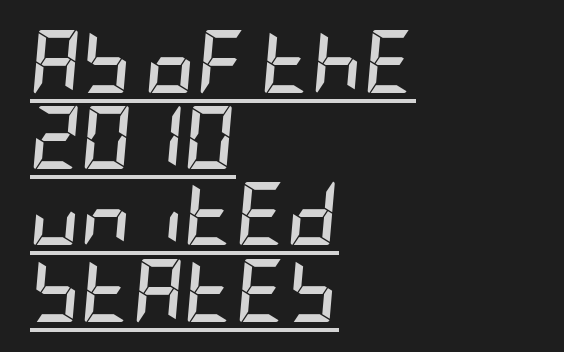
{"italic": "yes", "lean": "right", "slant_degrees": 5, "bold": "yes", "weight": "semibold", "width": "condensed", "stroke_contrast": "low", "x_height": "large", "underline": "yes", "align": "left", "line_spacing_ratio": 1.21, "letter_spacing": "normal", "letter_spacing_em": 0.0, "glyph_px": 63}
